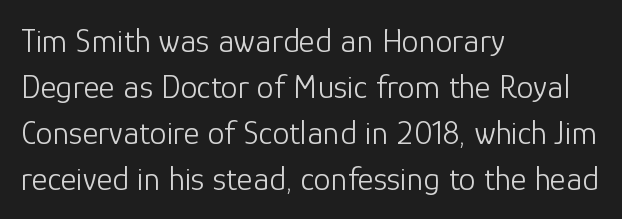
The image shows 34 px light sans-serif type, upright; set left-aligned, normal line spacing (1.35x), normal letter spacing, not underlined; low stroke contrast and a medium x-height.
